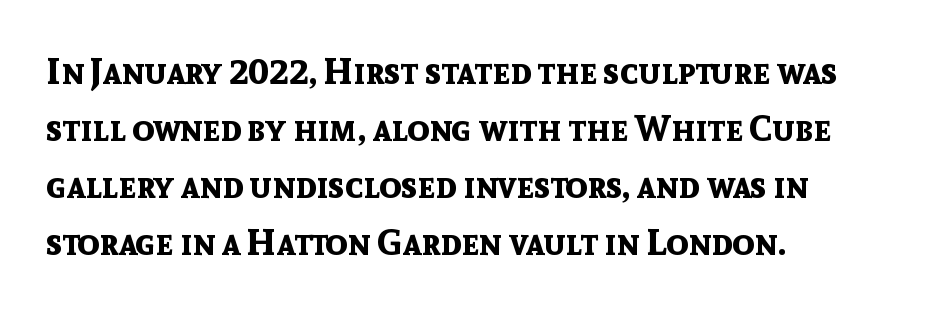
Caption: multi-line text, flush left, ragged right. How heavy is the stroke? Heavy — this is a bold. Standard letterfit; no display-style spreading of the glyphs. The foot of each line stays bare and open. Is there much room between lines? A standard amount, neither cramped nor airy.
